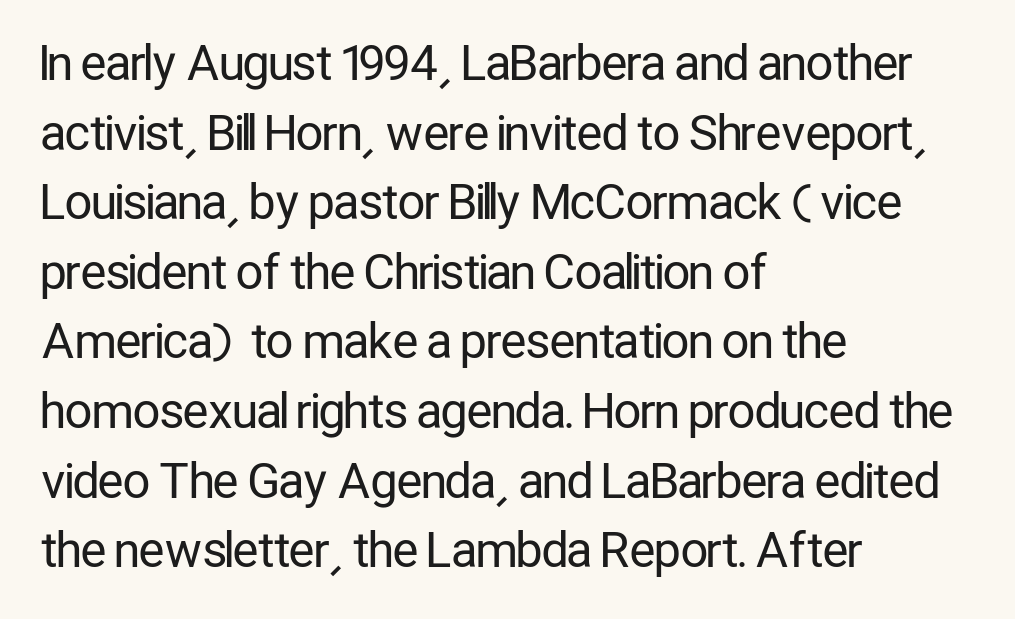
The image shows 48 px regular-weight, condensed sans-serif type, upright; set left-aligned, normal line spacing (1.45x), normal letter spacing, not underlined; low stroke contrast and a medium x-height.
